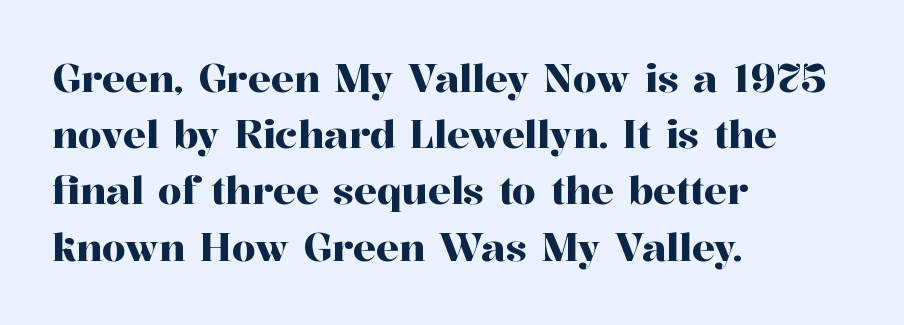
Q: Is the text italic (slanted)? A: No, it is upright.
Q: Is the typeface a serif or a sans-serif typeface? A: Serif.
Q: Is the text underlined? A: No.
Q: How is the paragraph aligned? A: Left-aligned.
Q: Is the spacing between letters normal or unusually wide? A: Normal.
Q: Is the spacing between lines tight, normal or loose? A: Normal.
Q: Width (condensed, normal, or wide)? A: Normal.
Q: Stroke contrast? A: High.
Q: x-height? A: Medium.
Q: Monospaced? A: No.
